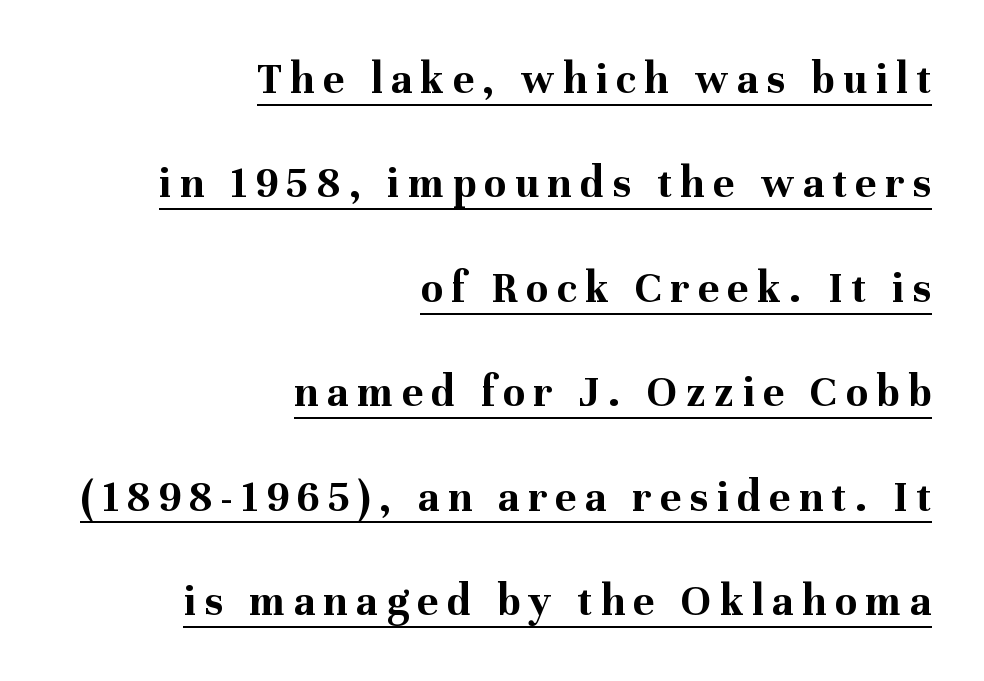
The image shows 45 px bold serif type, upright; set right-aligned, loose line spacing (2.32x), underlined; medium stroke contrast and a medium x-height.
